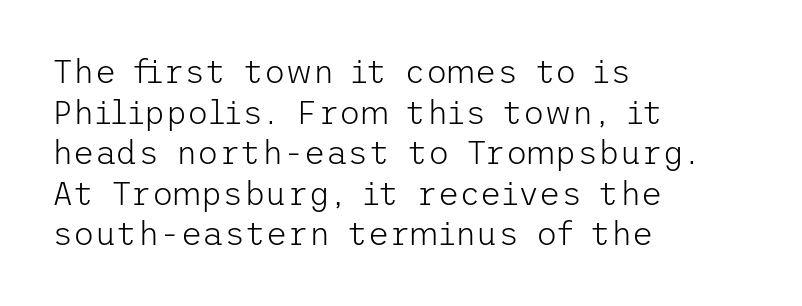
The image shows 33 px light sans-serif type, upright; set left-aligned, line spacing 1.23x, normal letter spacing, not underlined; low stroke contrast and a medium x-height.
